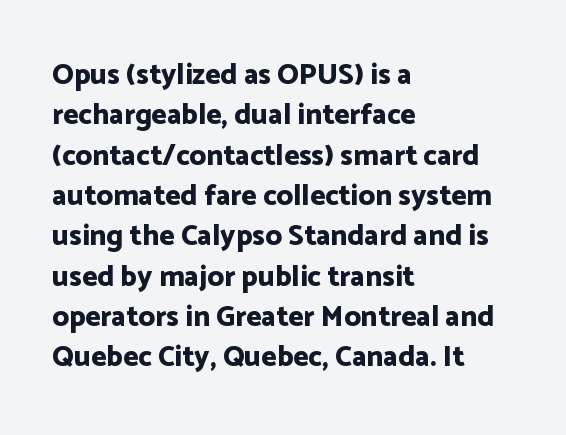
The image shows 29 px bold sans-serif type, upright; set left-aligned, normal line spacing (1.39x), normal letter spacing, not underlined; low stroke contrast and a medium x-height.
